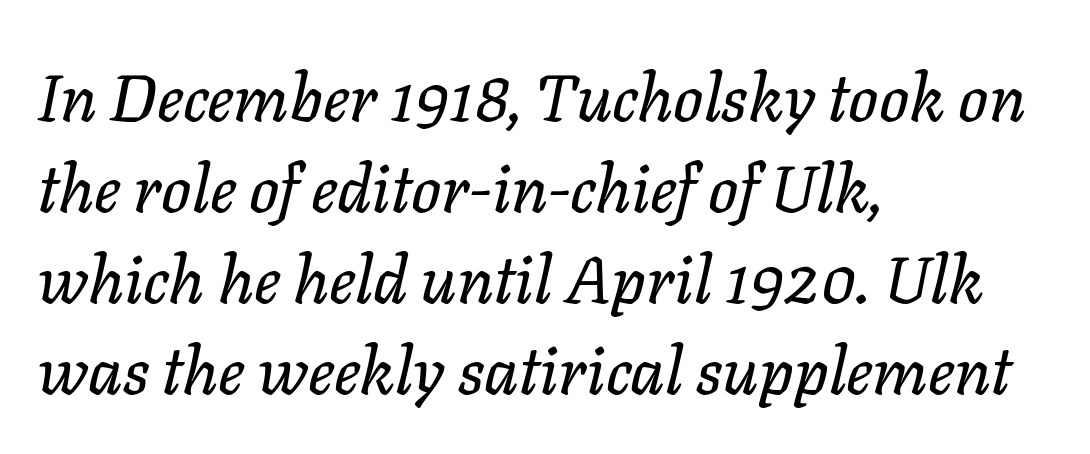
{"italic": "yes", "lean": "right", "slant_degrees": 11, "width": "normal", "stroke_contrast": "low", "x_height": "medium", "monospaced": "no", "underline": "no", "align": "left", "line_spacing": "normal", "line_spacing_ratio": 1.38, "letter_spacing": "normal", "letter_spacing_em": 0.0, "glyph_px": 66}
